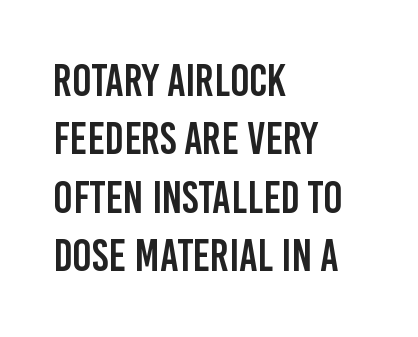
{"serif": "no", "italic": "no", "width": "condensed", "stroke_contrast": "low", "x_height": "large", "monospaced": "no", "underline": "no", "align": "left", "line_spacing": "normal", "line_spacing_ratio": 1.3, "letter_spacing": "normal", "letter_spacing_em": 0.0, "glyph_px": 45}
